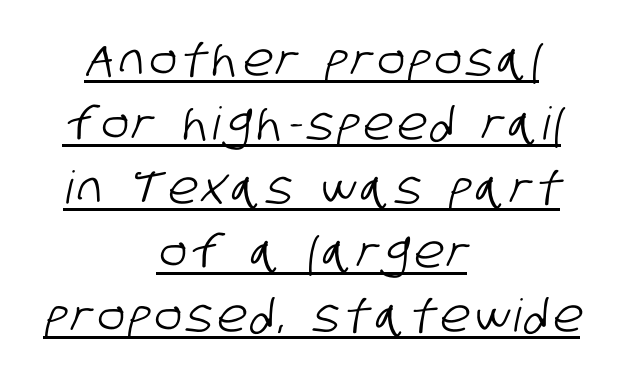
Centered paragraph, ragged on both sides. The specimen includes a rule beneath the text block's lines. Note the varied advance widths — an 'i' is clearly narrower than an 'm'. Normally led — the rows are evenly, conventionally spaced. Unlike a traditional serif, this face leaves its strokes unadorned.
